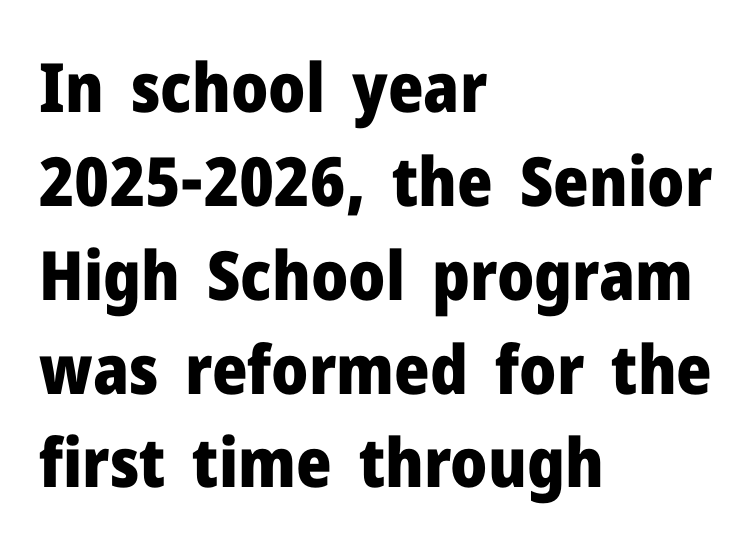
The image shows 68 px heavy sans-serif type, upright; set left-aligned, normal line spacing (1.38x), normal letter spacing, not underlined; low stroke contrast and a medium x-height.
